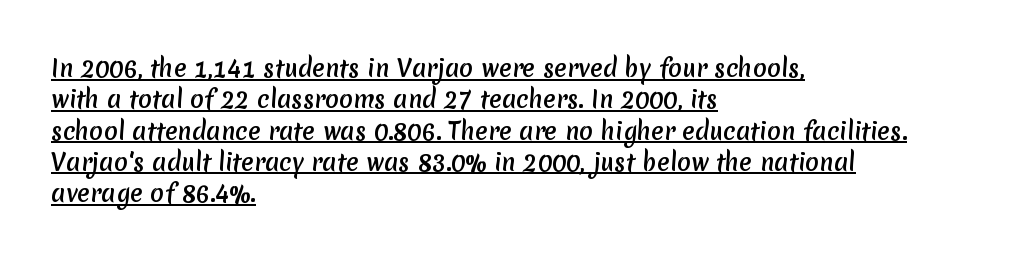
The image shows 23 px text type; set left-aligned, normal line spacing (1.36x), normal letter spacing, underlined.
